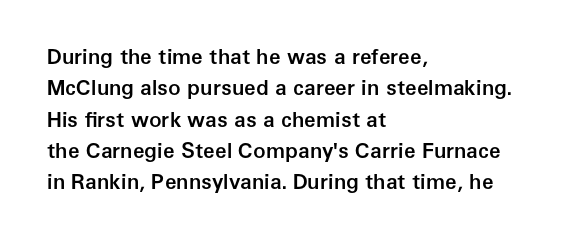
The image shows 21 px text type, upright; set left-aligned, normal line spacing (1.49x), normal letter spacing, not underlined.
